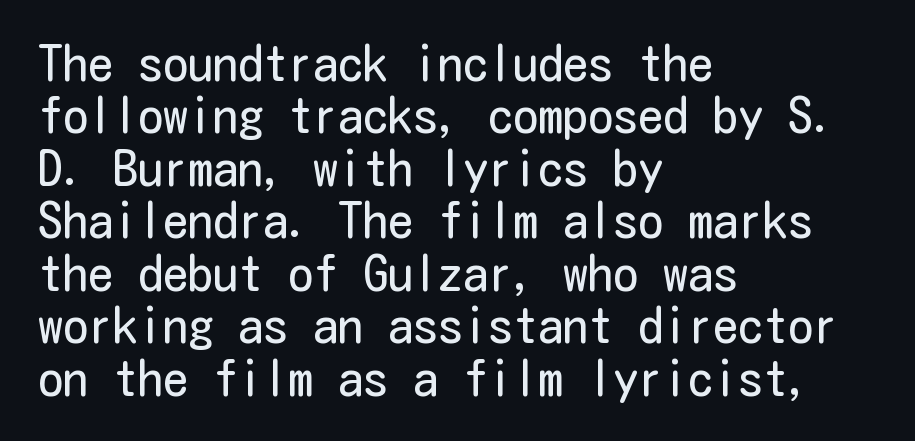
The image shows 50 px regular-weight, condensed sans-serif type, upright; set left-aligned, tight line spacing (1.05x), normal letter spacing, not underlined; low stroke contrast and a medium x-height.
